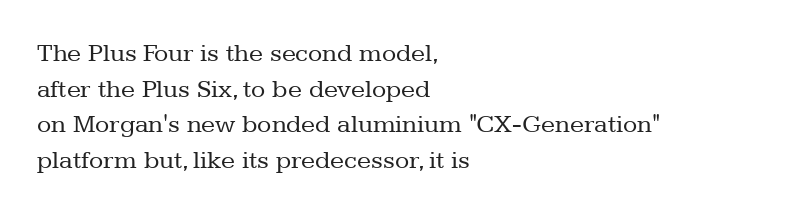
Q: Is the text bold? A: No.
Q: Is the text italic (slanted)? A: No, it is upright.
Q: Is the text underlined? A: No.
Q: How is the paragraph aligned? A: Left-aligned.
Q: Is the spacing between letters normal or unusually wide? A: Normal.
Q: Is the spacing between lines tight, normal or loose? A: Normal.
